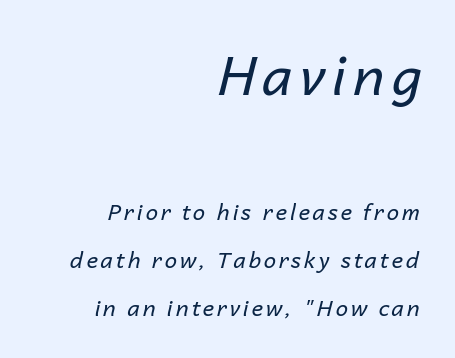
Is the type slanted? Yes — the strokes lean at a clear angle. Summary of weight: not heavy and not bold. Caption: upper text group enlarged, lower text group reduced. Right-aligned paragraph, ragged on the left.
